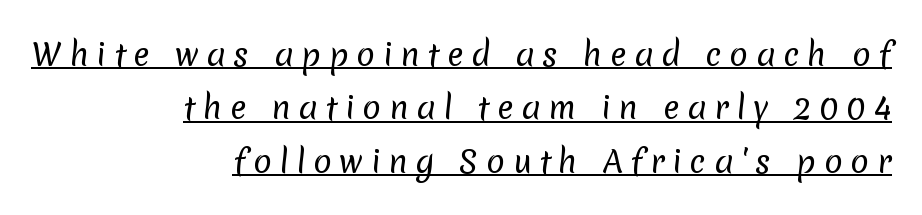
{"serif": "no", "bold": "no", "weight": "regular", "width": "normal", "stroke_contrast": "low", "x_height": "medium", "monospaced": "no", "underline": "yes", "align": "right", "line_spacing_ratio": 1.72, "letter_spacing": "wide", "letter_spacing_em": 0.24, "glyph_px": 31}
